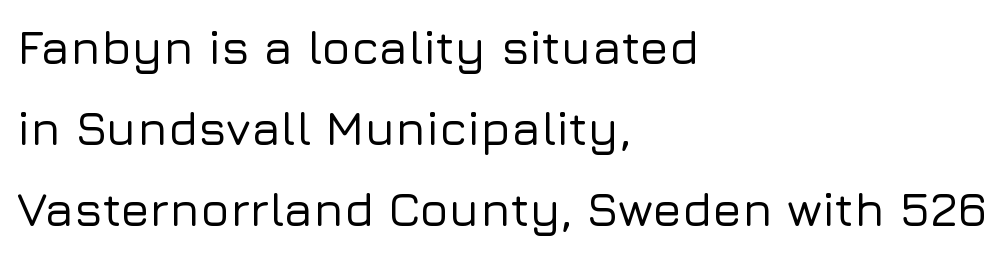
{"serif": "no", "italic": "no", "width": "normal", "stroke_contrast": "low", "x_height": "medium", "monospaced": "no", "underline": "no", "align": "left", "line_spacing": "normal", "line_spacing_ratio": 1.69, "letter_spacing": "normal", "letter_spacing_em": 0.0, "glyph_px": 48}
